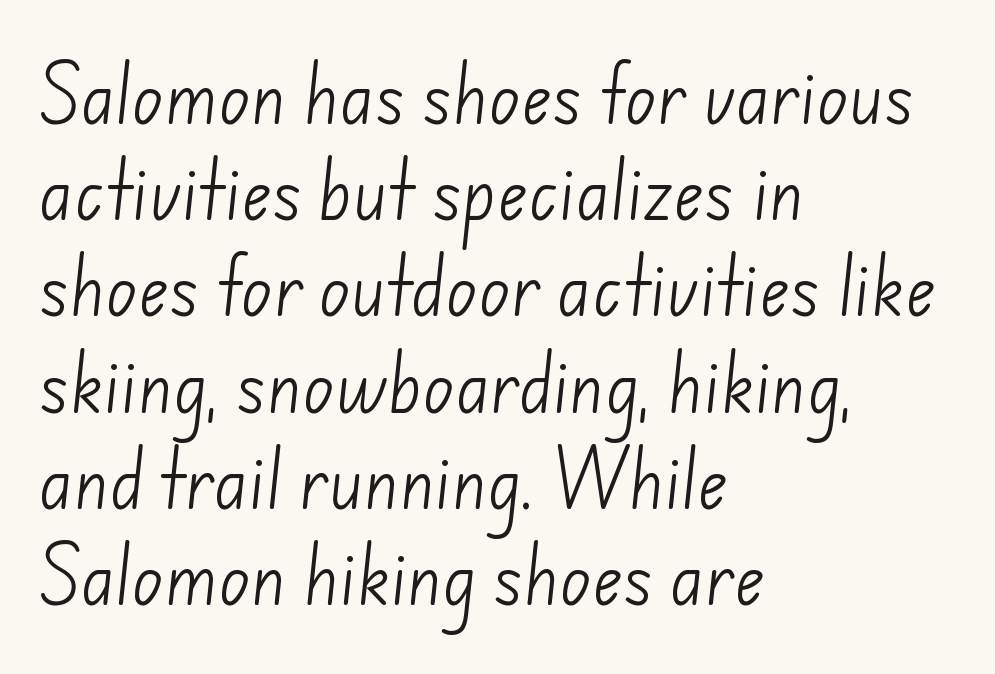
The image shows 65 px light sans-serif type; set left-aligned, normal line spacing (1.48x), normal letter spacing, not underlined; low stroke contrast and a small x-height.
